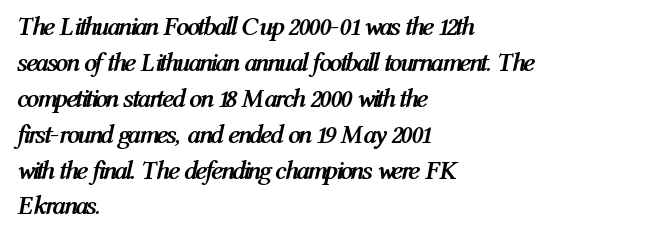
The image shows 26 px bold type, italic (leaning right); set left-aligned, normal line spacing (1.38x), normal letter spacing, not underlined.
